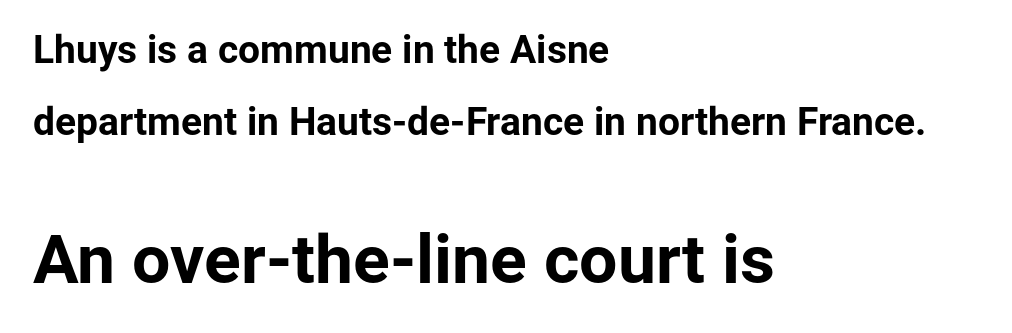
Q: Is the text bold? A: Yes.
Q: Is the text italic (slanted)? A: No, it is upright.
Q: Is the typeface a serif or a sans-serif typeface? A: Sans-serif.
Q: Is the text underlined? A: No.
Q: How is the paragraph aligned? A: Left-aligned.
Q: Is the spacing between letters normal or unusually wide? A: Normal.
Q: Which block of text is set in a larger size, the first (top) or the second (bottom)? A: The second (bottom) one.
Q: Width (condensed, normal, or wide)? A: Normal.
Q: Stroke contrast? A: Low.
Q: x-height? A: Medium.
Q: Monospaced? A: No.
